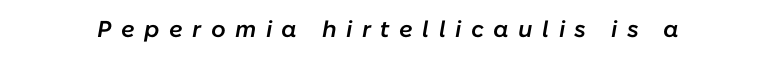
Q: Is the text bold? A: Semi-bold.
Q: Is the text italic (slanted)? A: Yes, it leans right by about 10 degrees.
Q: Is the text underlined? A: No.
Q: Is the spacing between letters normal or unusually wide? A: Unusually wide.
